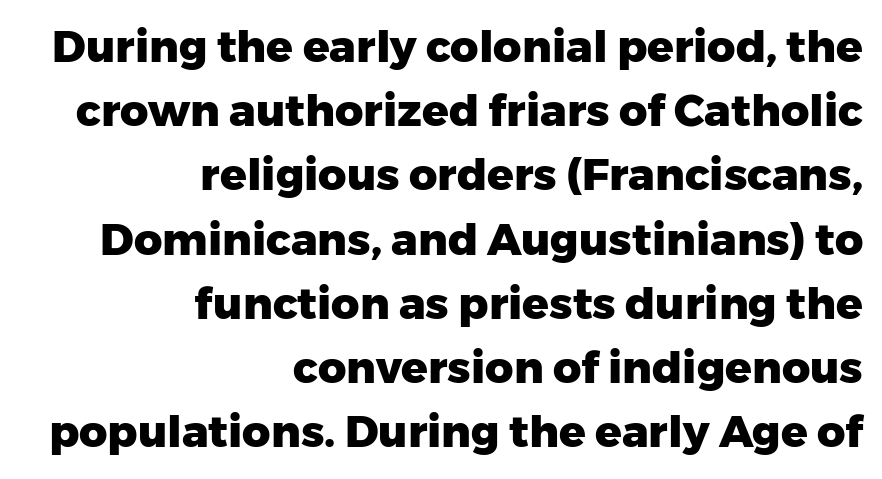
The image shows 44 px heavy sans-serif type, upright; set right-aligned, normal line spacing (1.46x), normal letter spacing, not underlined; low stroke contrast and a medium x-height.
